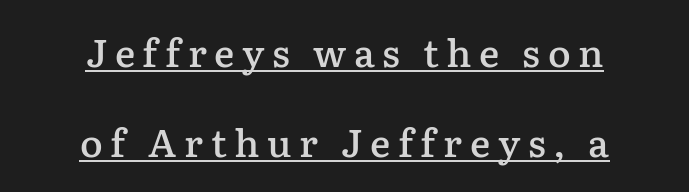
{"serif": "yes", "italic": "no", "bold": "semi", "weight": "semibold", "width": "normal", "stroke_contrast": "low", "x_height": "medium", "monospaced": "no", "underline": "yes", "align": "center", "line_spacing": "loose", "line_spacing_ratio": 2.37, "letter_spacing": "wide", "letter_spacing_em": 0.2, "glyph_px": 38}
